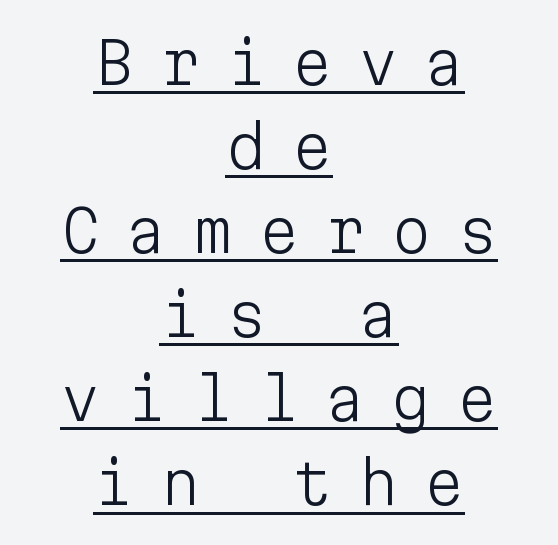
Q: Is the text bold? A: No.
Q: Is the text italic (slanted)? A: No, it is upright.
Q: Is the typeface a serif or a sans-serif typeface? A: Sans-serif.
Q: Is the text underlined? A: Yes.
Q: How is the paragraph aligned? A: Centered.
Q: Is the spacing between letters normal or unusually wide? A: Unusually wide.
Q: Is the spacing between lines tight, normal or loose? A: Normal.
Q: Width (condensed, normal, or wide)? A: Normal.
Q: Stroke contrast? A: Low.
Q: x-height? A: Medium.
Q: Monospaced? A: Yes.
